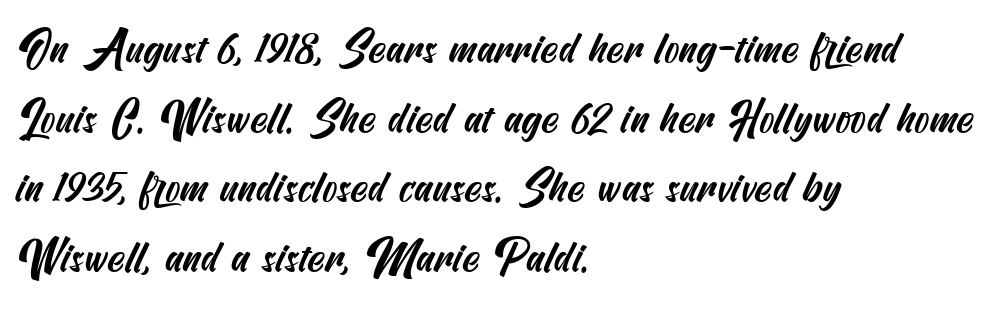
Reading down the block, your eye returns to a fixed left position each line. Honestly, the letter spacing is just normal — you wouldn't notice it. Horizontal bands of white between lines are of average thickness. The specimen omits any rule beneath the text block's lines. The glyphs in this specimen are sans serif.
